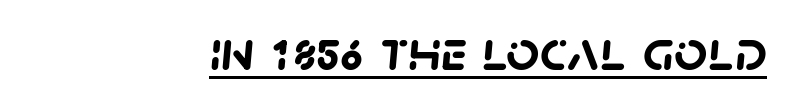
Q: Is the text bold? A: Yes.
Q: Is the typeface a serif or a sans-serif typeface? A: Sans-serif.
Q: Is the text underlined? A: Yes.
Q: How is the paragraph aligned? A: Right-aligned.
Q: Is the spacing between letters normal or unusually wide? A: Normal.
Q: Width (condensed, normal, or wide)? A: Normal.
Q: Stroke contrast? A: Low.
Q: x-height? A: Large.
Q: Monospaced? A: No.
